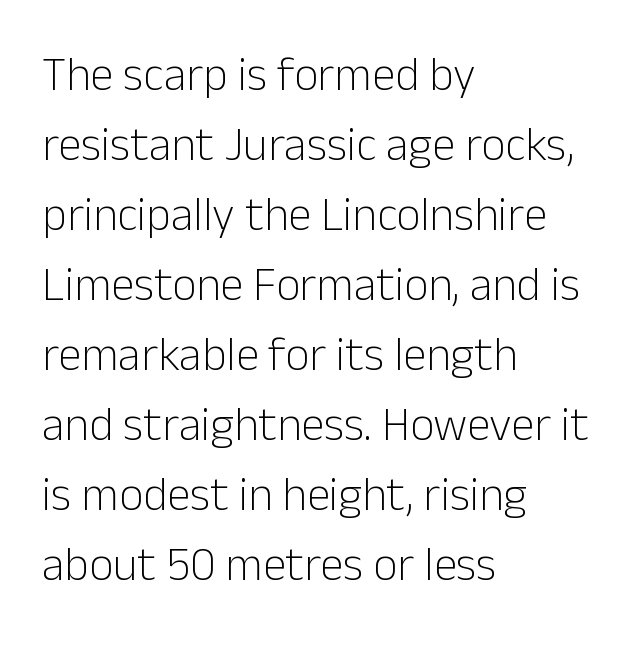
Q: Is the text bold? A: No.
Q: Is the text italic (slanted)? A: No, it is upright.
Q: Is the typeface a serif or a sans-serif typeface? A: Sans-serif.
Q: Is the text underlined? A: No.
Q: How is the paragraph aligned? A: Left-aligned.
Q: Is the spacing between letters normal or unusually wide? A: Normal.
Q: Is the spacing between lines tight, normal or loose? A: Normal.
Q: Width (condensed, normal, or wide)? A: Normal.
Q: Stroke contrast? A: Low.
Q: x-height? A: Medium.
Q: Monospaced? A: No.
